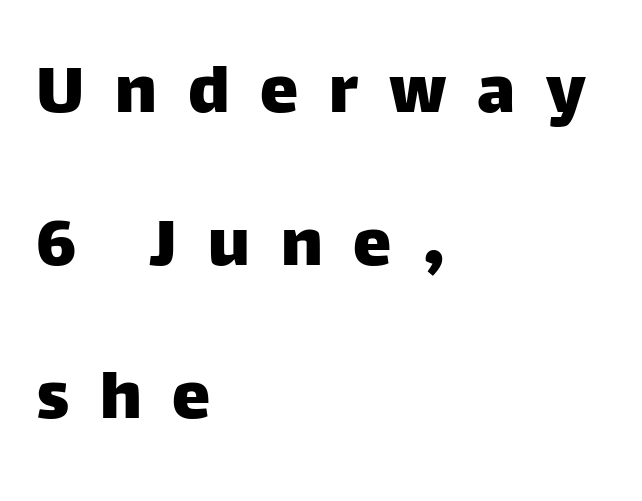
{"serif": "no", "italic": "no", "width": "normal", "stroke_contrast": "low", "x_height": "large", "monospaced": "no", "underline": "no", "align": "left", "line_spacing": "loose", "line_spacing_ratio": 1.99, "letter_spacing": "wide", "letter_spacing_em": 0.4, "glyph_px": 77}
